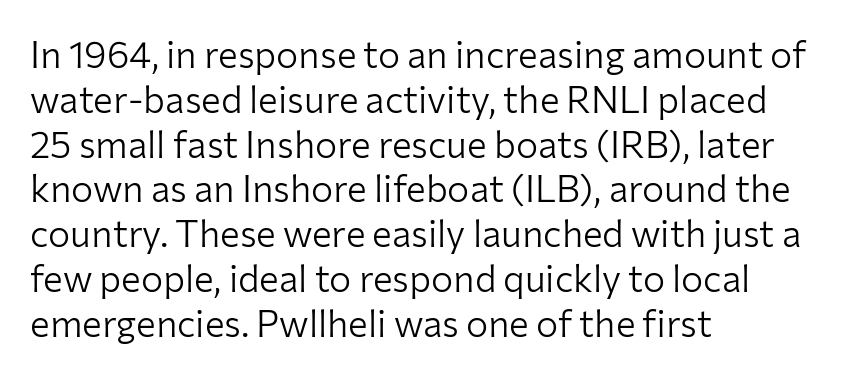
Q: Is the text bold? A: No.
Q: Is the text italic (slanted)? A: No, it is upright.
Q: Is the typeface a serif or a sans-serif typeface? A: Sans-serif.
Q: Is the text underlined? A: No.
Q: How is the paragraph aligned? A: Left-aligned.
Q: Is the spacing between letters normal or unusually wide? A: Normal.
Q: Width (condensed, normal, or wide)? A: Normal.
Q: Stroke contrast? A: Low.
Q: x-height? A: Medium.
Q: Monospaced? A: No.
